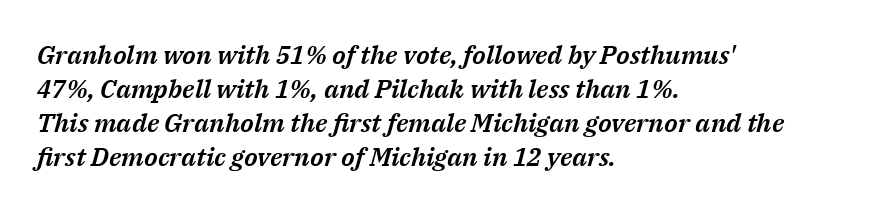
The space beneath each line is pristine and unruled. The text carries the slant typical of an italic or oblique font. Does the leading feel generous? No, just average. Horizontally, the lines are justified to the leading edge only. The tracking reads as untouched default to a designer's eye.
